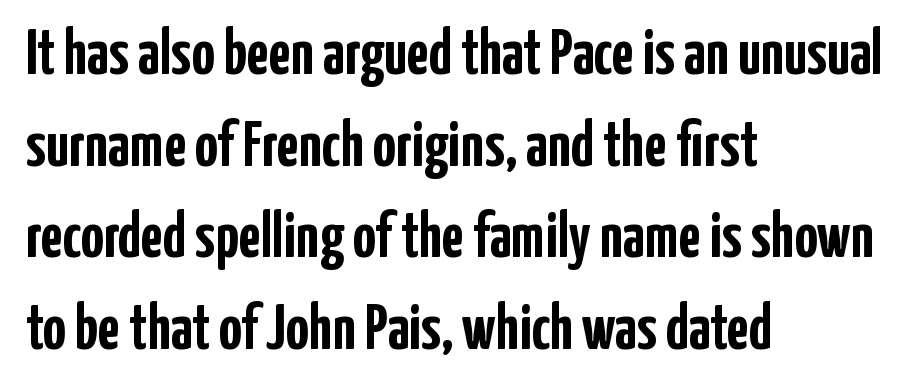
Q: Is the text bold? A: Yes.
Q: Is the text italic (slanted)? A: No, it is upright.
Q: Is the typeface a serif or a sans-serif typeface? A: Sans-serif.
Q: Is the text underlined? A: No.
Q: How is the paragraph aligned? A: Left-aligned.
Q: Is the spacing between letters normal or unusually wide? A: Normal.
Q: Is the spacing between lines tight, normal or loose? A: Normal.
Q: Width (condensed, normal, or wide)? A: Condensed.
Q: Stroke contrast? A: Low.
Q: x-height? A: Medium.
Q: Monospaced? A: No.
